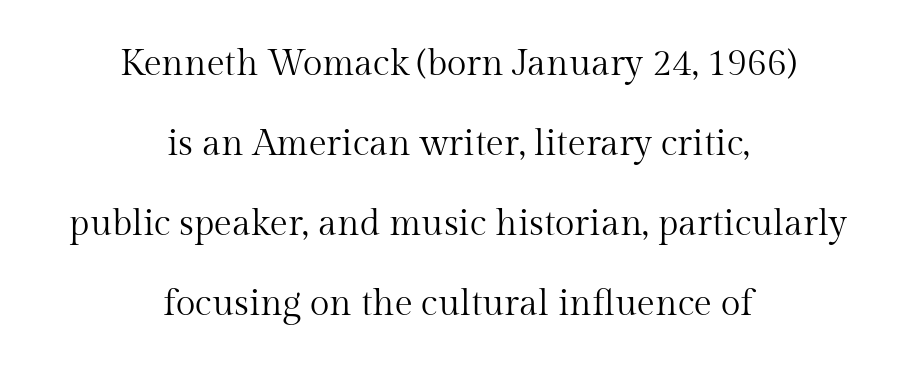
{"serif": "yes", "italic": "no", "bold": "no", "weight": "regular", "width": "normal", "stroke_contrast": "medium", "x_height": "medium", "monospaced": "no", "underline": "no", "align": "center", "line_spacing": "loose", "line_spacing_ratio": 2.22, "letter_spacing": "normal", "letter_spacing_em": 0.0, "glyph_px": 36}
